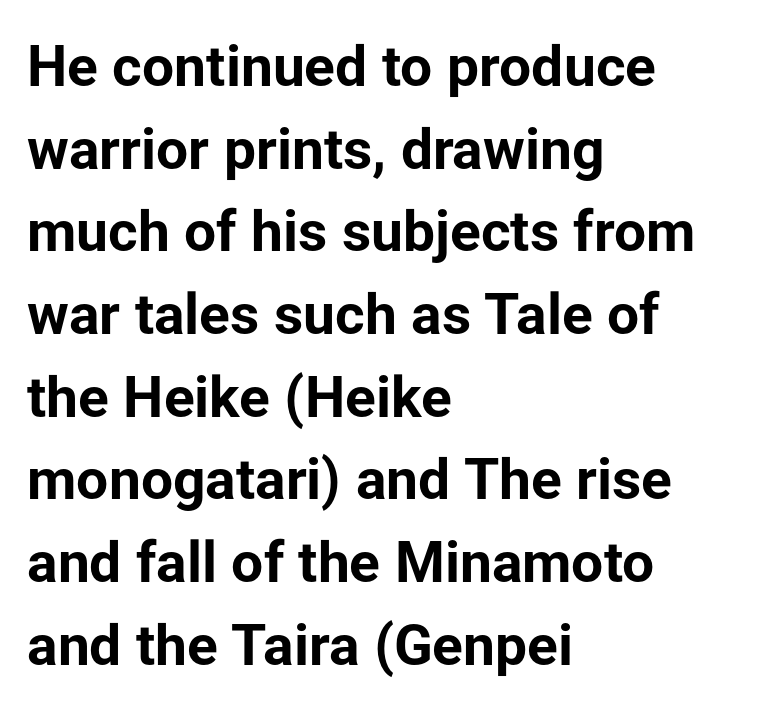
The image shows 57 px bold sans-serif type, upright; set left-aligned, normal line spacing (1.45x), normal letter spacing, not underlined; low stroke contrast and a medium x-height.
